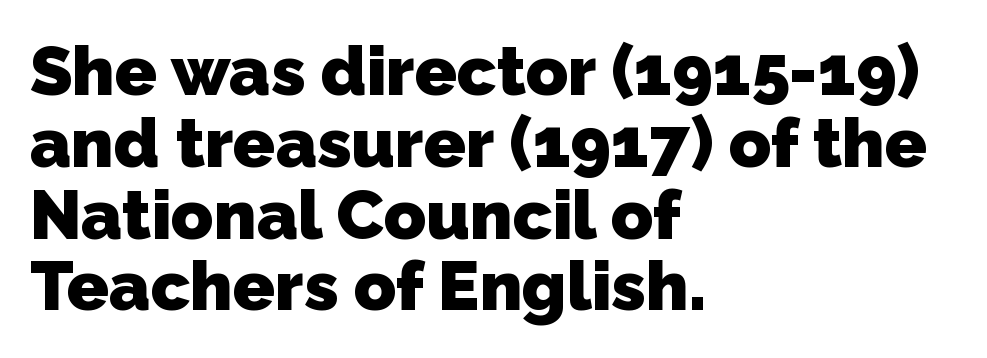
The image shows 69 px heavy sans-serif type; set left-aligned, tight line spacing (1.04x), normal letter spacing, not underlined; low stroke contrast and a medium x-height.
